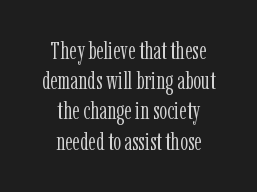
The image shows 25 px text type, upright; set centered, line spacing 1.21x, normal letter spacing, not underlined.
